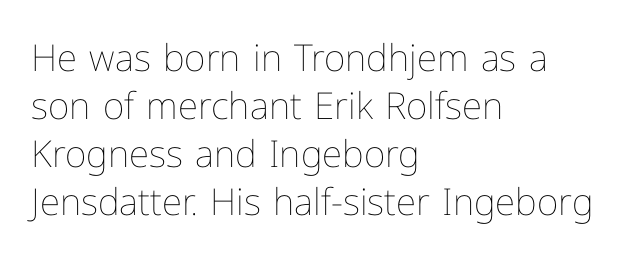
When letters stand straight like this, we call the style roman or upright. Successive baselines arrive at the customary interval. Compared with a centered layout, this one pins lines to the left instead. Each letter keeps its own natural width here, so spacing adapts to shape.
